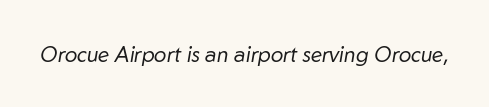
{"italic": "yes", "lean": "right", "slant_degrees": 10, "bold": "no", "underline": "no", "letter_spacing": "normal", "letter_spacing_em": 0.0, "glyph_px": 21}
